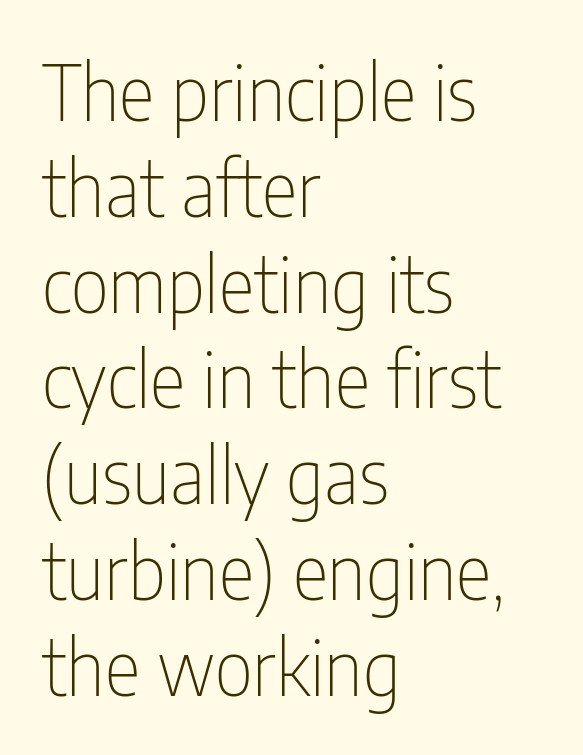
The image shows 76 px thin, condensed sans-serif type, upright; set left-aligned, normal line spacing (1.26x), normal letter spacing, not underlined; low stroke contrast and a medium x-height.
